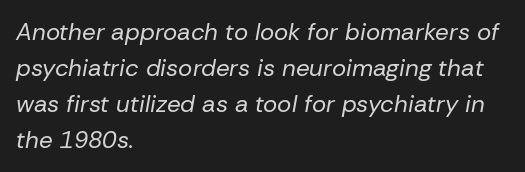
{"italic": "yes", "lean": "right", "slant_degrees": 10, "bold": "no", "underline": "no", "align": "left", "line_spacing": "normal", "line_spacing_ratio": 1.5, "letter_spacing": "normal", "letter_spacing_em": 0.0, "glyph_px": 24}
